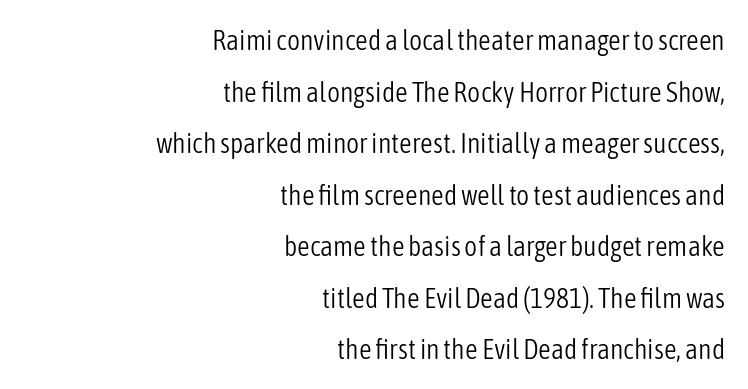
Q: Is the text bold? A: No.
Q: Is the text italic (slanted)? A: No, it is upright.
Q: Is the typeface a serif or a sans-serif typeface? A: Sans-serif.
Q: Is the text underlined? A: No.
Q: How is the paragraph aligned? A: Right-aligned.
Q: Is the spacing between letters normal or unusually wide? A: Normal.
Q: Width (condensed, normal, or wide)? A: Condensed.
Q: Stroke contrast? A: Low.
Q: x-height? A: Medium.
Q: Monospaced? A: No.
